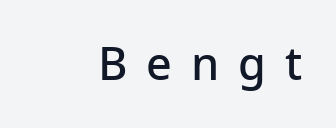
Q: Is the text bold? A: Semi-bold.
Q: Is the text italic (slanted)? A: No, it is upright.
Q: Is the typeface a serif or a sans-serif typeface? A: Sans-serif.
Q: Is the text underlined? A: No.
Q: Is the spacing between letters normal or unusually wide? A: Unusually wide.
Q: Width (condensed, normal, or wide)? A: Normal.
Q: Stroke contrast? A: Low.
Q: x-height? A: Medium.
Q: Monospaced? A: No.
